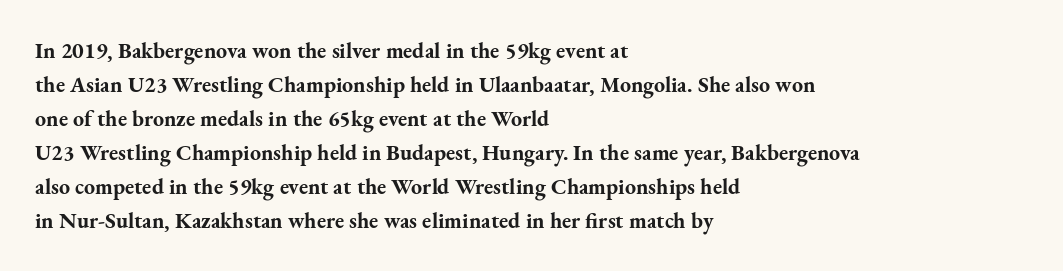
{"italic": "no", "bold": "yes", "underline": "no", "align": "left", "line_spacing": "normal", "line_spacing_ratio": 1.55, "letter_spacing": "normal", "letter_spacing_em": 0.0, "glyph_px": 22}
